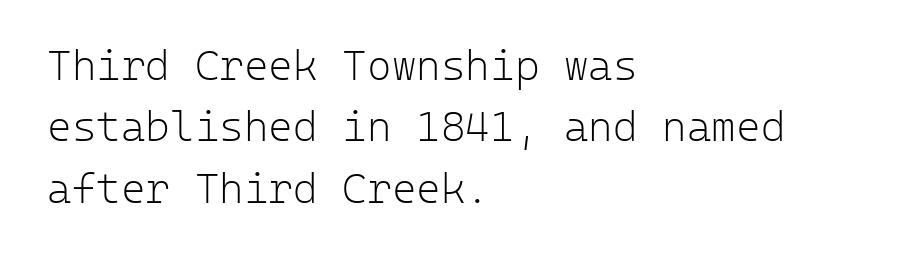
The image shows 42 px light sans-serif type, upright, monospaced; set left-aligned, normal line spacing (1.46x), normal letter spacing, not underlined; low stroke contrast and a medium x-height.
